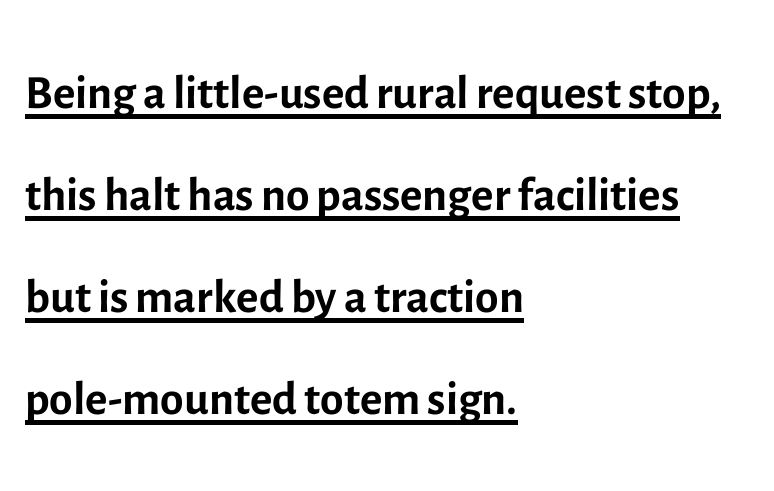
The image shows 68 px regular-weight sans-serif type, upright; set left-aligned, normal line spacing (1.5x), normal letter spacing, underlined; a medium x-height.
